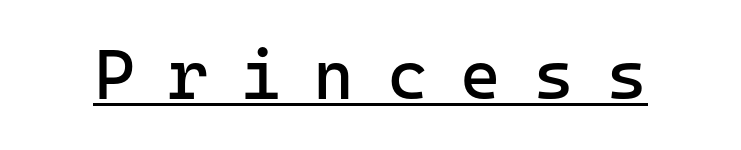
Q: Is the text bold? A: No.
Q: Is the text italic (slanted)? A: No, it is upright.
Q: Is the typeface a serif or a sans-serif typeface? A: Sans-serif.
Q: Is the text underlined? A: Yes.
Q: Is the spacing between letters normal or unusually wide? A: Unusually wide.
Q: Width (condensed, normal, or wide)? A: Normal.
Q: Stroke contrast? A: Low.
Q: x-height? A: Medium.
Q: Monospaced? A: Yes.
